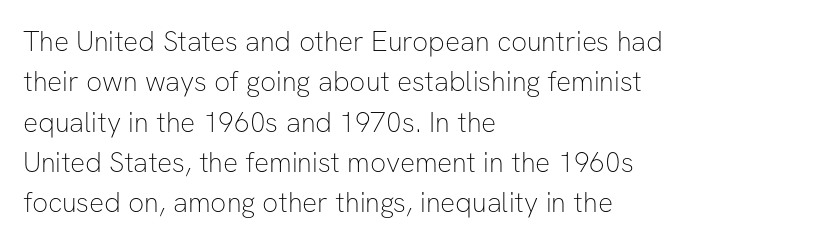
Q: Is the text bold? A: No.
Q: Is the text italic (slanted)? A: No, it is upright.
Q: Is the typeface a serif or a sans-serif typeface? A: Sans-serif.
Q: Is the text underlined? A: No.
Q: How is the paragraph aligned? A: Left-aligned.
Q: Is the spacing between letters normal or unusually wide? A: Normal.
Q: Is the spacing between lines tight, normal or loose? A: Normal.
Q: Width (condensed, normal, or wide)? A: Normal.
Q: Stroke contrast? A: Low.
Q: x-height? A: Medium.
Q: Monospaced? A: No.
